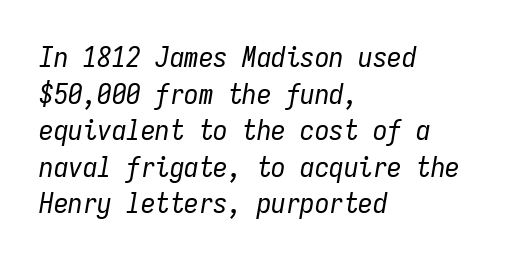
{"italic": "yes", "lean": "right", "slant_degrees": 9, "bold": "no", "weight": "regular", "width": "condensed", "stroke_contrast": "low", "x_height": "medium", "monospaced": "yes", "underline": "no", "align": "left", "line_spacing": "normal", "line_spacing_ratio": 1.26, "letter_spacing": "normal", "letter_spacing_em": 0.0, "glyph_px": 29}
